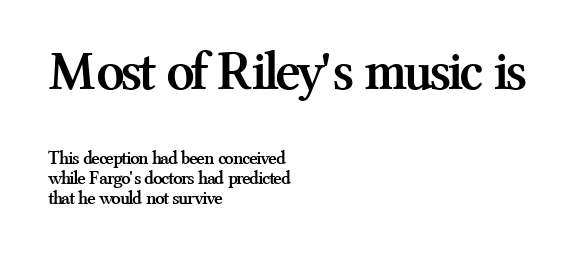
Q: Is the text bold? A: Yes.
Q: Is the text italic (slanted)? A: No, it is upright.
Q: Is the typeface a serif or a sans-serif typeface? A: Serif.
Q: Is the text underlined? A: No.
Q: How is the paragraph aligned? A: Left-aligned.
Q: Is the spacing between letters normal or unusually wide? A: Normal.
Q: Is the spacing between lines tight, normal or loose? A: Tight.
Q: Which block of text is set in a larger size, the first (top) or the second (bottom)? A: The first (top) one.
Q: Width (condensed, normal, or wide)? A: Normal.
Q: Stroke contrast? A: Medium.
Q: x-height? A: Medium.
Q: Monospaced? A: No.
